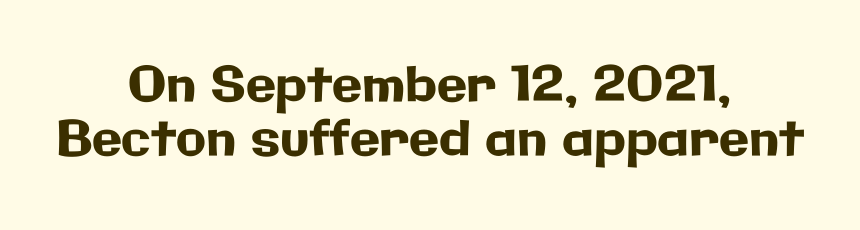
The image shows 49 px sans-serif type, upright; set centered, tight line spacing (1.11x), normal letter spacing, not underlined; low stroke contrast and a medium x-height.
